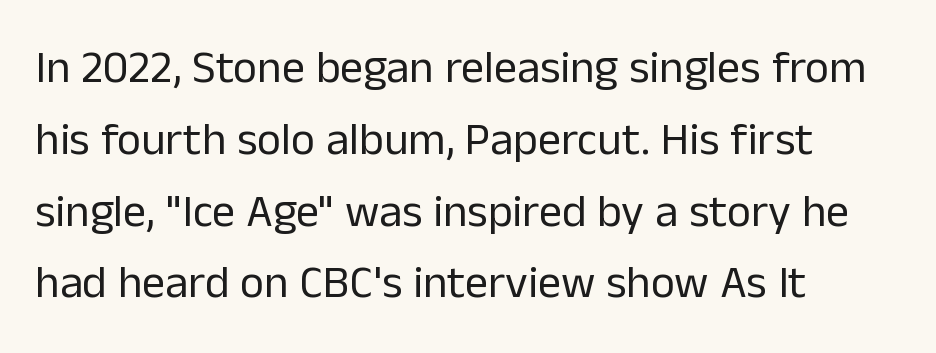
{"serif": "no", "italic": "no", "bold": "no", "weight": "regular", "width": "normal", "stroke_contrast": "low", "x_height": "medium", "monospaced": "no", "underline": "no", "align": "left", "line_spacing": "normal", "line_spacing_ratio": 1.56, "letter_spacing": "normal", "letter_spacing_em": 0.0, "glyph_px": 46}
